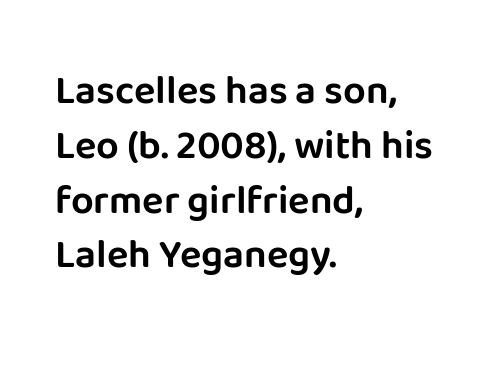
{"serif": "no", "italic": "no", "width": "normal", "stroke_contrast": "low", "x_height": "large", "monospaced": "no", "underline": "no", "align": "left", "line_spacing": "normal", "line_spacing_ratio": 1.37, "letter_spacing": "normal", "letter_spacing_em": 0.0, "glyph_px": 40}
